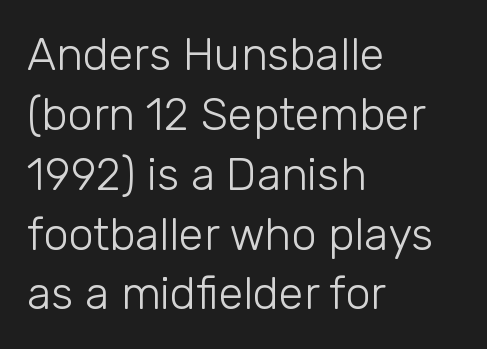
Q: Is the text bold? A: No.
Q: Is the text italic (slanted)? A: No, it is upright.
Q: Is the typeface a serif or a sans-serif typeface? A: Sans-serif.
Q: Is the text underlined? A: No.
Q: How is the paragraph aligned? A: Left-aligned.
Q: Is the spacing between letters normal or unusually wide? A: Normal.
Q: Is the spacing between lines tight, normal or loose? A: Normal.
Q: Width (condensed, normal, or wide)? A: Normal.
Q: Stroke contrast? A: Low.
Q: x-height? A: Medium.
Q: Monospaced? A: No.
